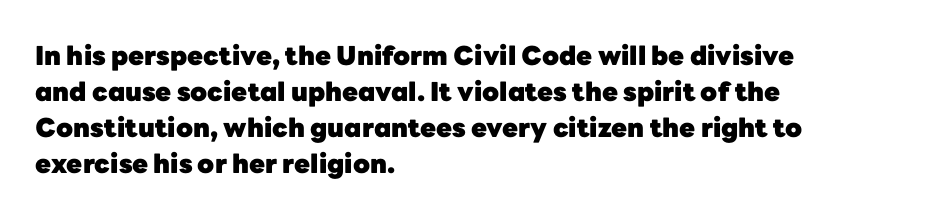
Q: Is the text bold? A: Yes.
Q: Is the text italic (slanted)? A: No, it is upright.
Q: Is the text underlined? A: No.
Q: How is the paragraph aligned? A: Left-aligned.
Q: Is the spacing between letters normal or unusually wide? A: Normal.
Q: Is the spacing between lines tight, normal or loose? A: Normal.
